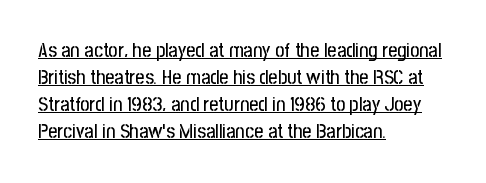
Q: Is the text italic (slanted)? A: No, it is upright.
Q: Is the text underlined? A: Yes.
Q: How is the paragraph aligned? A: Left-aligned.
Q: Is the spacing between letters normal or unusually wide? A: Normal.
Q: Is the spacing between lines tight, normal or loose? A: Normal.
